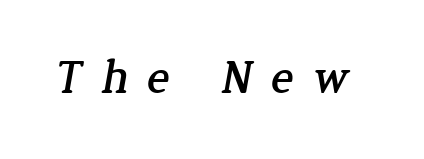
{"serif": "yes", "width": "normal", "stroke_contrast": "low", "x_height": "medium", "monospaced": "no", "underline": "no", "letter_spacing": "wide", "letter_spacing_em": 0.39, "glyph_px": 48}
